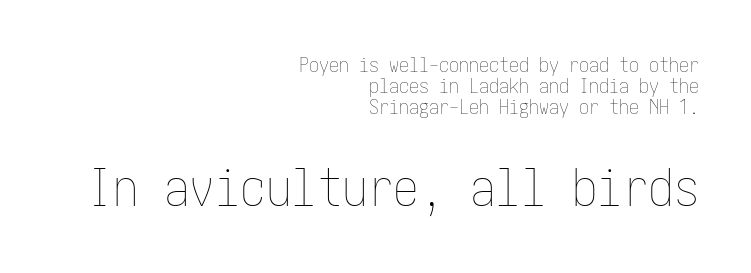
The image shows 51 px thin, condensed type, upright; set right-aligned, tight line spacing (1.06x), normal letter spacing, not underlined; the second (bottom) block is 2.55x larger; low stroke contrast and a medium x-height.
